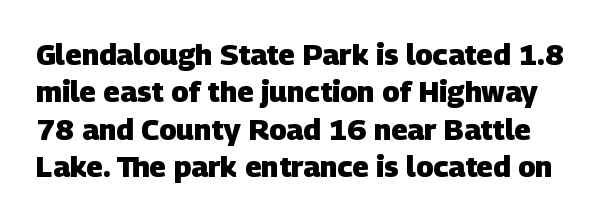
The image shows 29 px heavy sans-serif type; set normal line spacing (1.29x), normal letter spacing, not underlined; low stroke contrast and a large x-height.
